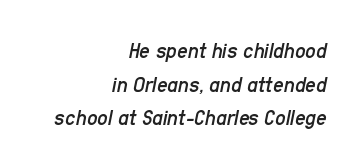
The rag falls on the left side of this text block. These lines were composed using italics. Nothing unusual about the tracking: characters are spaced as the font intends. Normally led — the rows are evenly, conventionally spaced. This rendering features lettering with no underline. Think standard paragraph weight, or any step lighter than that.
